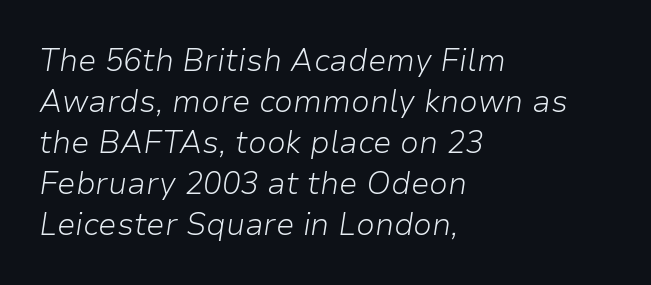
Q: Is the text bold? A: No.
Q: Is the text italic (slanted)? A: Yes, it leans right by about 9 degrees.
Q: Is the text underlined? A: No.
Q: How is the paragraph aligned? A: Left-aligned.
Q: Is the spacing between letters normal or unusually wide? A: Normal.
Q: Is the spacing between lines tight, normal or loose? A: Normal.
Q: Width (condensed, normal, or wide)? A: Normal.
Q: Stroke contrast? A: Low.
Q: x-height? A: Medium.
Q: Monospaced? A: No.
